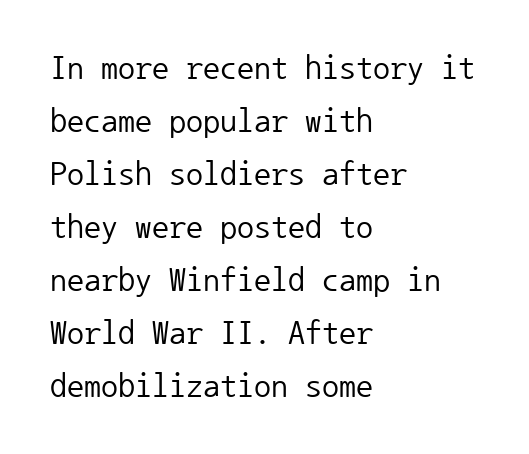
Q: Is the text bold? A: No.
Q: Is the text italic (slanted)? A: No, it is upright.
Q: Is the typeface a serif or a sans-serif typeface? A: Sans-serif.
Q: Is the text underlined? A: No.
Q: How is the paragraph aligned? A: Left-aligned.
Q: Is the spacing between letters normal or unusually wide? A: Normal.
Q: Is the spacing between lines tight, normal or loose? A: Normal.
Q: Width (condensed, normal, or wide)? A: Normal.
Q: Stroke contrast? A: Low.
Q: x-height? A: Medium.
Q: Monospaced? A: Yes.
